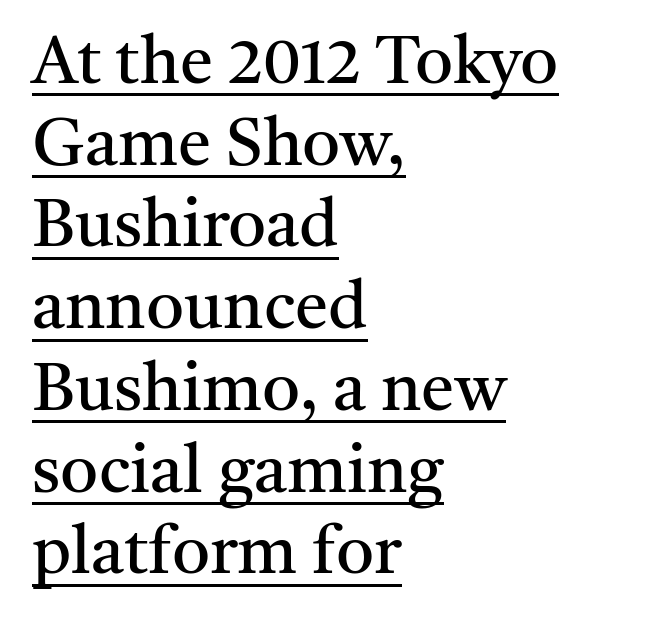
The compositor pushed each line to the left boundary. The rendering shows small feet on the letterforms — a serif design. The rendering uses natural spacing where letterforms have individual widths. These characters rest on top of a visible drawn line. Heaviness? Minimal to ordinary, like unemphasized prose. Every stem runs plumb, perpendicular to the baseline.
